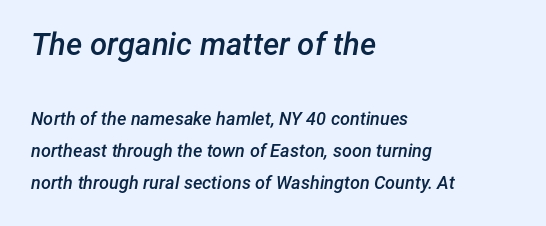
The image shows 31 px semibold type, italic (leaning right); set left-aligned, line spacing 1.78x, normal letter spacing, not underlined; the first (top) block is 1.72x larger; low stroke contrast and a medium x-height.
